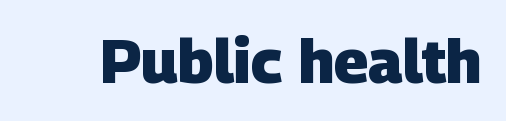
{"serif": "no", "bold": "yes", "weight": "heavy", "width": "normal", "stroke_contrast": "low", "x_height": "large", "monospaced": "no", "underline": "no", "letter_spacing": "normal", "letter_spacing_em": 0.0, "glyph_px": 60}
